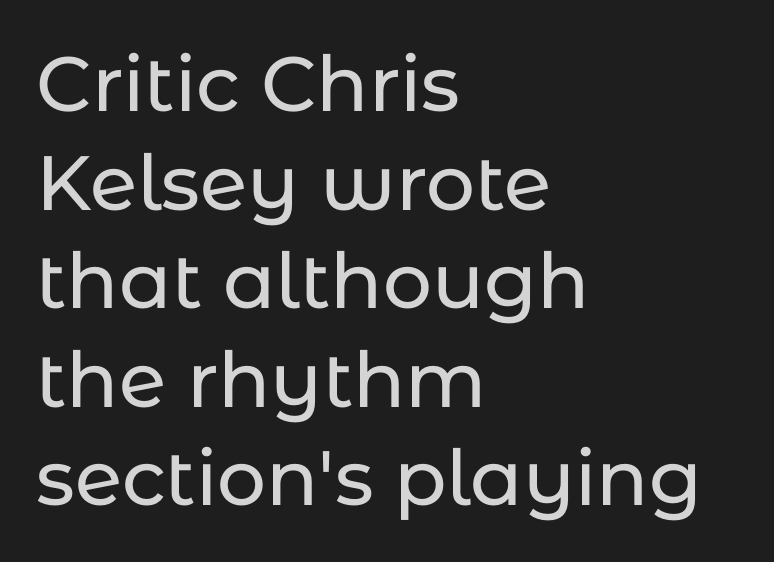
Q: Is the text italic (slanted)? A: No, it is upright.
Q: Is the typeface a serif or a sans-serif typeface? A: Sans-serif.
Q: Is the text underlined? A: No.
Q: How is the paragraph aligned? A: Left-aligned.
Q: Is the spacing between letters normal or unusually wide? A: Normal.
Q: Is the spacing between lines tight, normal or loose? A: Normal.
Q: Width (condensed, normal, or wide)? A: Normal.
Q: Stroke contrast? A: Low.
Q: x-height? A: Medium.
Q: Monospaced? A: No.
